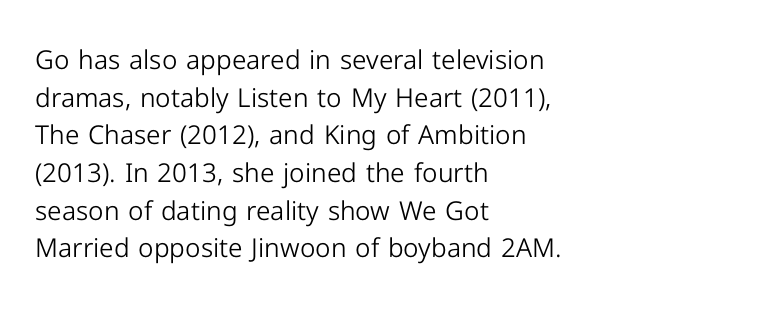
{"italic": "no", "bold": "no", "underline": "no", "align": "left", "line_spacing": "normal", "line_spacing_ratio": 1.45, "letter_spacing": "normal", "letter_spacing_em": 0.0, "glyph_px": 26}
